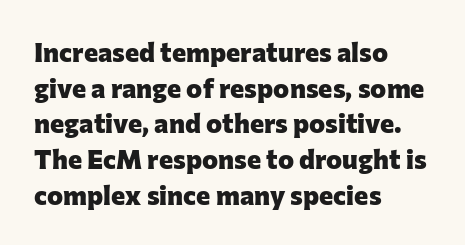
A typesetter would call this leading conventional body-copy spacing. Standard letterfit; no display-style spreading of the glyphs. The axis of the letterforms is exactly vertical. Typeset ragged right — the left edge is the straight one. Clear beneath every line of the passage. Each glyph is drawn with heavy, bold strokes.
